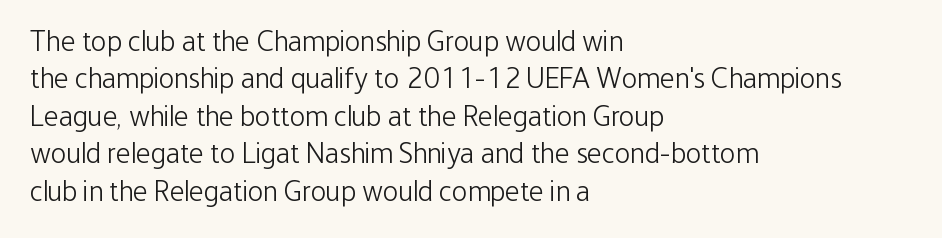
The image shows 29 px light, condensed sans-serif type, upright; set left-aligned, normal line spacing (1.29x), normal letter spacing, not underlined; low stroke contrast and a medium x-height.
